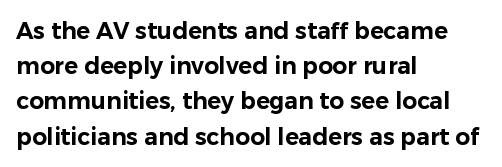
The image shows 23 px text type, upright; set left-aligned, normal line spacing (1.53x), normal letter spacing, not underlined.
